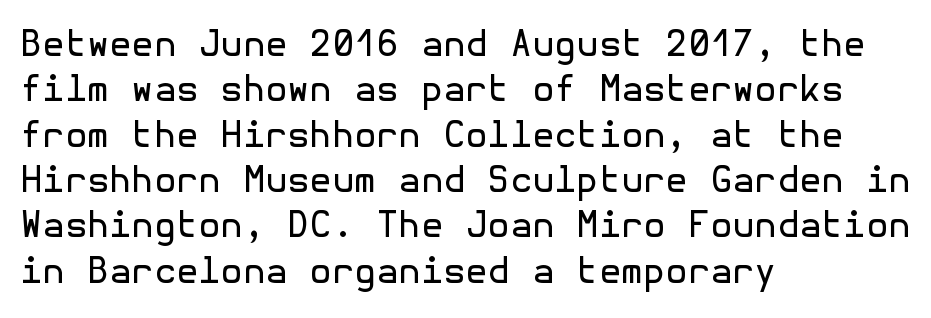
Q: Is the text bold? A: No.
Q: Is the text italic (slanted)? A: No, it is upright.
Q: Is the typeface a serif or a sans-serif typeface? A: Sans-serif.
Q: Is the text underlined? A: No.
Q: How is the paragraph aligned? A: Left-aligned.
Q: Is the spacing between letters normal or unusually wide? A: Normal.
Q: Is the spacing between lines tight, normal or loose? A: Normal.
Q: Width (condensed, normal, or wide)? A: Normal.
Q: x-height? A: Medium.
